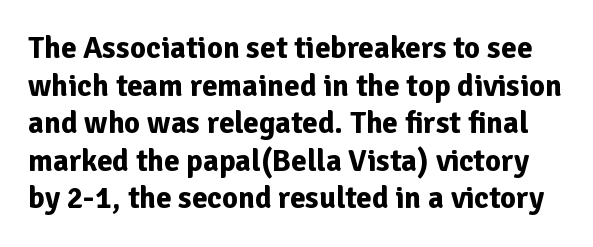
Stroke terminals: plain, sans-serif. The lettering holds an erect, upright posture throughout. The words here are not underlined. Looks like regular typesetting: each glyph gets only the width it needs. The passage shown is emphatically bold. The line texture is even and compact thanks to regular tracking.
